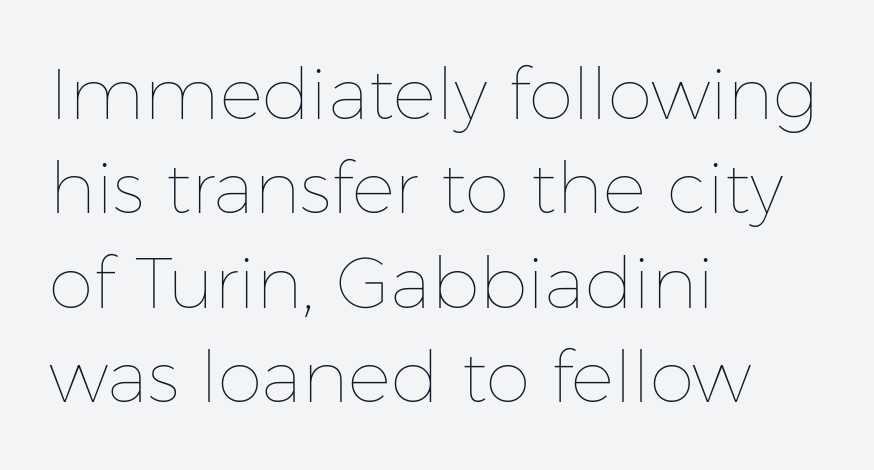
A light-to-regular cut is what we see here. Regular leading. The baseline area is clear. A roman cut, with each character standing at attention. The rendering anchors every line to the left-hand side.
